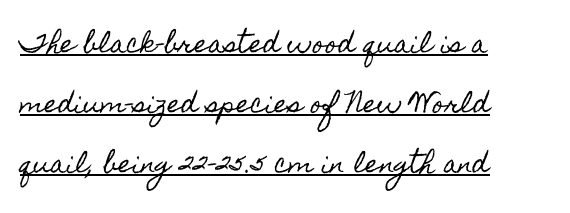
{"underline": "yes", "align": "left", "line_spacing": "loose", "line_spacing_ratio": 2.5, "letter_spacing": "normal", "letter_spacing_em": 0.0, "glyph_px": 24}
